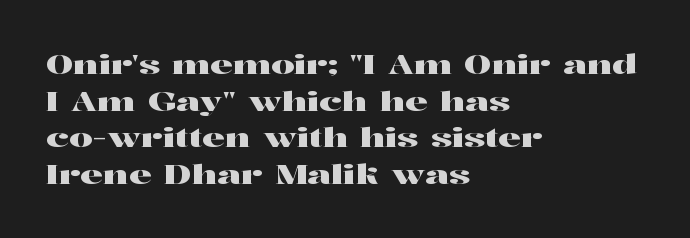
Here the glyphs are tracked normally, forming tight word shapes. Upright lettering throughout. Underline: absent. The lines are quadded left.
